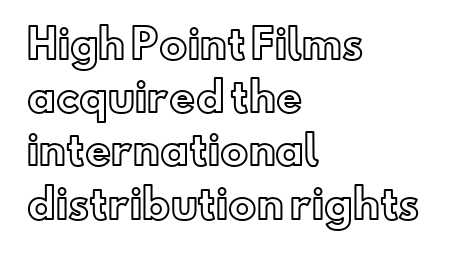
The image shows 40 px text type, upright; set left-aligned, normal line spacing (1.33x), normal letter spacing, not underlined; a small x-height.
